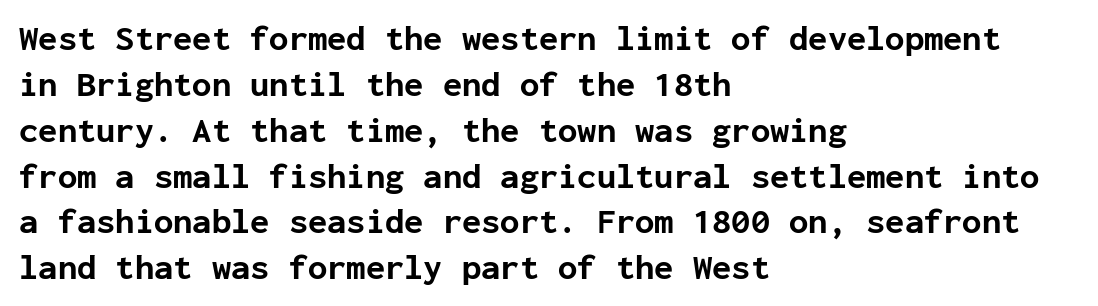
The image shows 35 px bold sans-serif type, upright, monospaced; set left-aligned, normal line spacing (1.31x), normal letter spacing, not underlined; low stroke contrast and a medium x-height.
